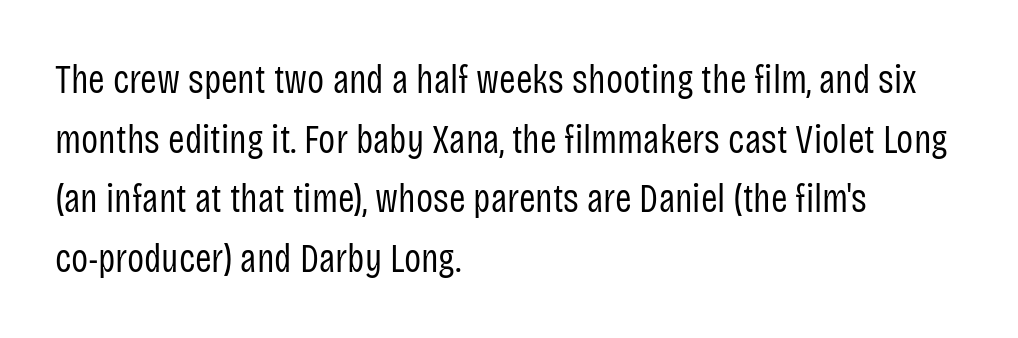
The image shows 40 px regular-weight, condensed sans-serif type, upright; set left-aligned, normal line spacing (1.49x), normal letter spacing, not underlined; low stroke contrast and a large x-height.
